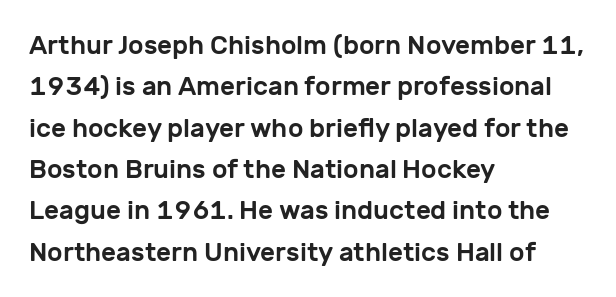
Honestly, there is no underline to notice here at all. Nothing unusual about the tracking: characters are spaced as the font intends. These lines stack with their left ends in a neat column. Posture: vertical. Normally led — the rows are evenly, conventionally spaced.
